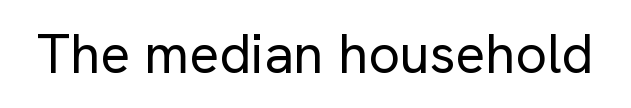
{"serif": "no", "italic": "no", "bold": "no", "weight": "regular", "width": "normal", "stroke_contrast": "low", "x_height": "medium", "monospaced": "no", "underline": "no", "letter_spacing": "normal", "letter_spacing_em": 0.0, "glyph_px": 55}
